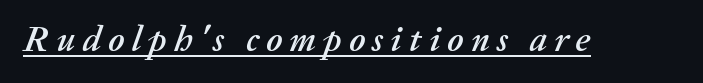
The image shows 36 px text type, italic (leaning right); set unusually wide letter spacing (+0.2 em), underlined; medium stroke contrast and a medium x-height.
